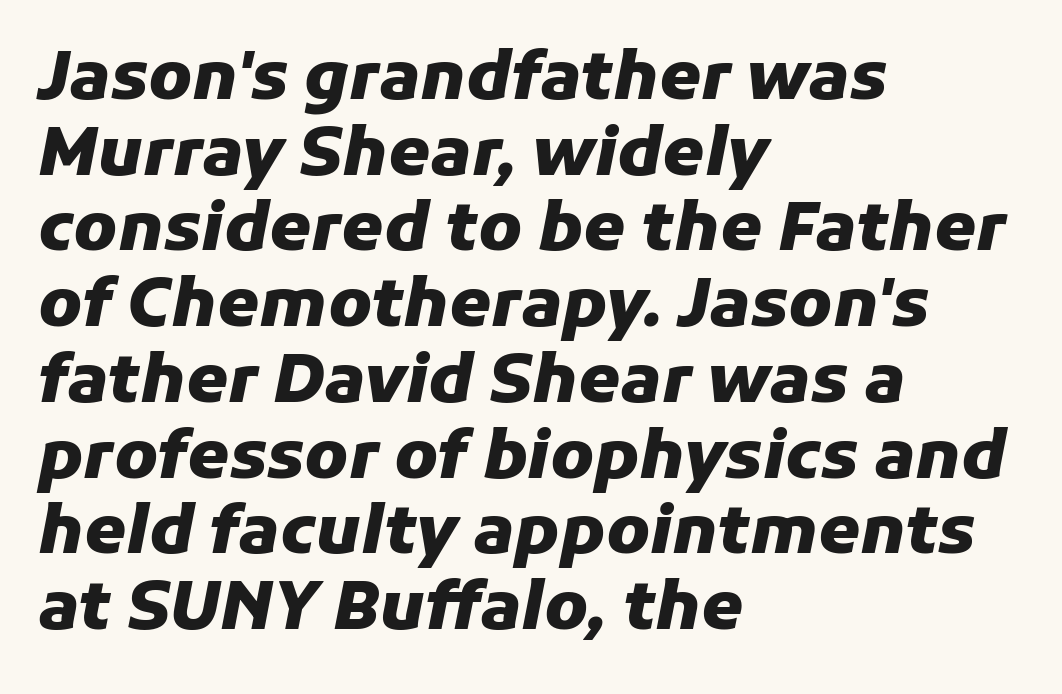
Decoration check: the copy has no underline. A typesetter would call this proportional, since set widths differ per character. Short and long lines alike share a common starting point at left. Baseline-to-baseline distance is barely more than the letter height.
